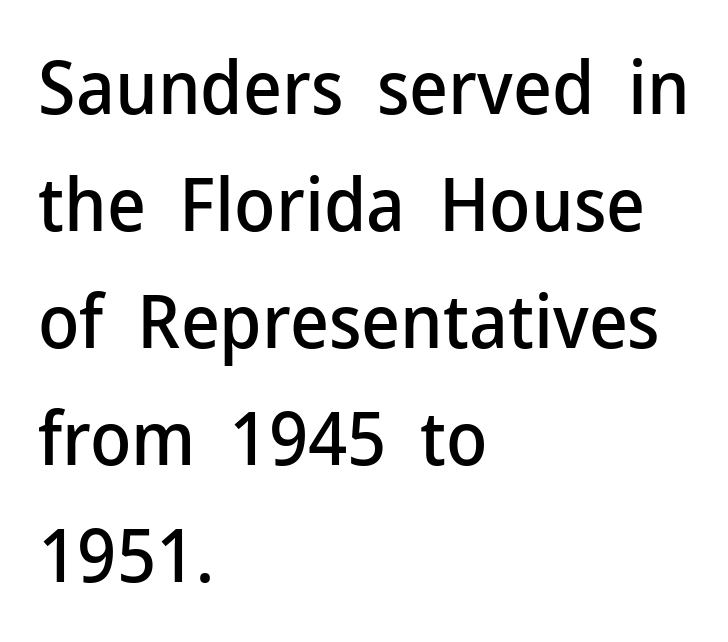
Unlike a traditional serif, this face leaves its strokes unadorned. A bare baseline throughout the passage. Character widths vary here, with narrow letters taking less room than wide ones. Every row of glyphs begins at an identical x-position on the left. Quick note: interline space is typical.
